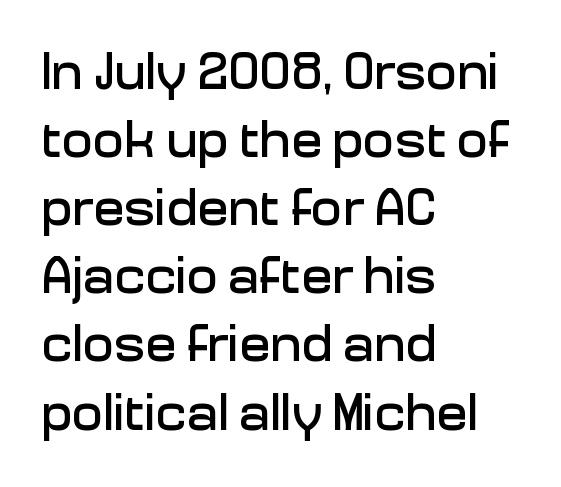
Look at the tracking — it's just the regular setting, nothing added. The face used here is a sans, in the tradition of grotesques and geometrics. Has an underline been added? It has not. Is this a fixed-width face? No — the glyphs have proportional, varying widths. Characters remain perfectly vertical along every line. Line beginnings align vertically; line endings do not.
